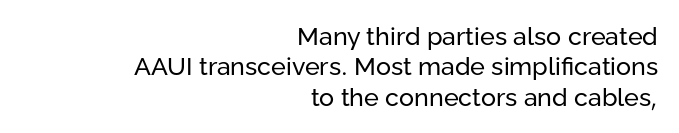
The gap between lines stays unmarked. Each stroke keeps to a modest, everyday thickness or less. You can tell it's not italic because the verticals are truly vertical. You could call the tracking neutral — neither tight nor loose. If you drew a ruler down the right edge, every line would touch it.
